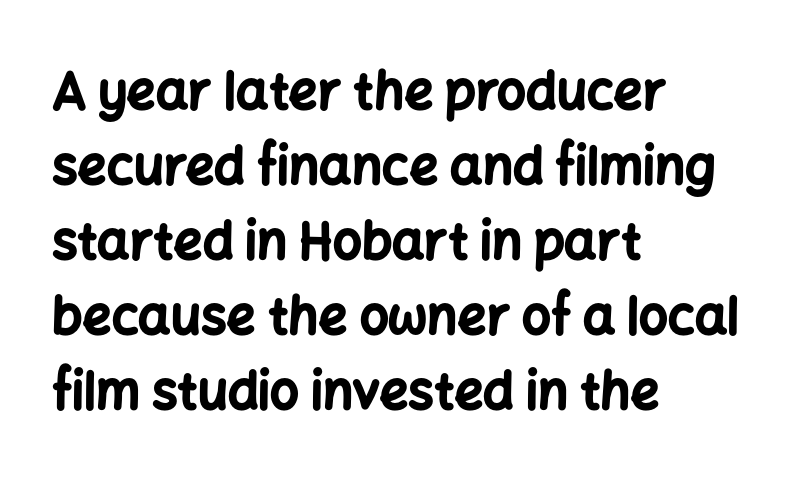
The passage shown is typed in a proportional face where columns would drift. It's the straight-up-and-down kind of type. These lines sit exactly where default settings would place them. There is no visible air inserted between adjacent glyphs. This rendering employs a face without finishing strokes, i.e., a sans-serif. Each line starts at the same left margin while the right side varies.
